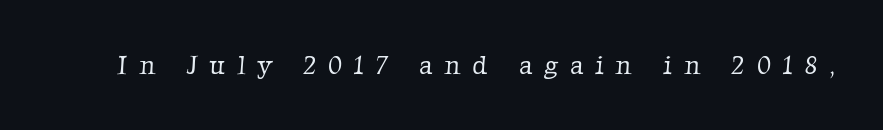
The image shows 26 px text type; set unusually wide letter spacing (+0.46 em), not underlined.
